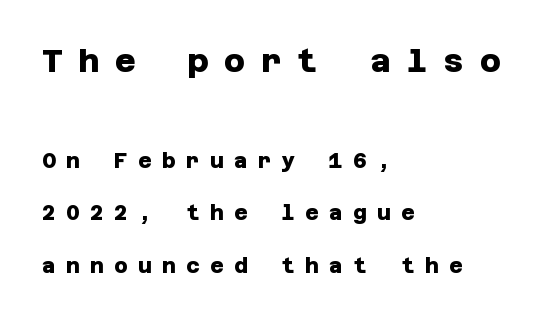
Q: Is the text bold? A: Yes.
Q: Is the typeface a serif or a sans-serif typeface? A: Sans-serif.
Q: Is the text underlined? A: No.
Q: How is the paragraph aligned? A: Left-aligned.
Q: Is the spacing between letters normal or unusually wide? A: Unusually wide.
Q: Is the spacing between lines tight, normal or loose? A: Loose.
Q: Which block of text is set in a larger size, the first (top) or the second (bottom)? A: The first (top) one.
Q: Width (condensed, normal, or wide)? A: Normal.
Q: Stroke contrast? A: Low.
Q: x-height? A: Large.
